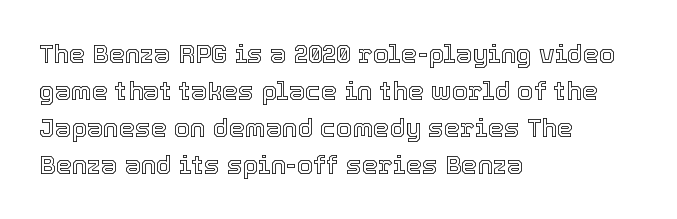
Q: Is the text italic (slanted)? A: No, it is upright.
Q: Is the text underlined? A: No.
Q: How is the paragraph aligned? A: Left-aligned.
Q: Is the spacing between letters normal or unusually wide? A: Normal.
Q: Is the spacing between lines tight, normal or loose? A: Normal.
